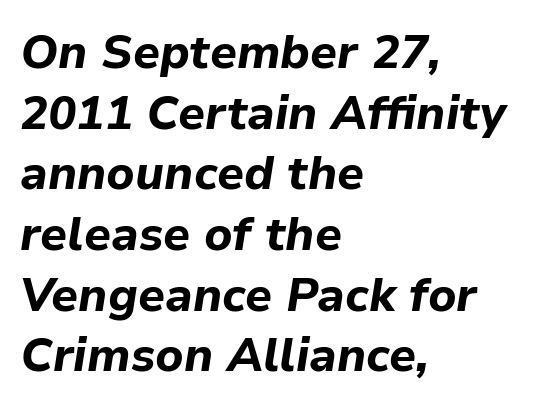
Q: Is the text bold? A: Yes.
Q: Is the text italic (slanted)? A: Yes, it leans right by about 9 degrees.
Q: Is the text underlined? A: No.
Q: How is the paragraph aligned? A: Left-aligned.
Q: Is the spacing between letters normal or unusually wide? A: Normal.
Q: Is the spacing between lines tight, normal or loose? A: Normal.
Q: Width (condensed, normal, or wide)? A: Normal.
Q: Stroke contrast? A: Low.
Q: x-height? A: Medium.
Q: Monospaced? A: No.
